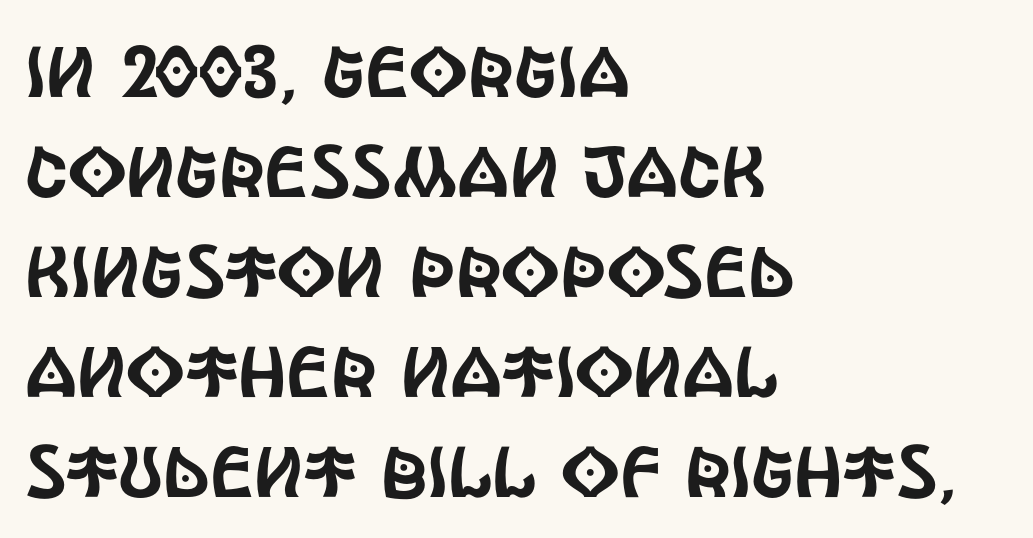
{"serif": "no", "italic": "no", "width": "condensed", "x_height": "large", "monospaced": "no", "underline": "no", "align": "left", "line_spacing": "normal", "line_spacing_ratio": 1.39, "letter_spacing": "normal", "letter_spacing_em": 0.0, "glyph_px": 72}
